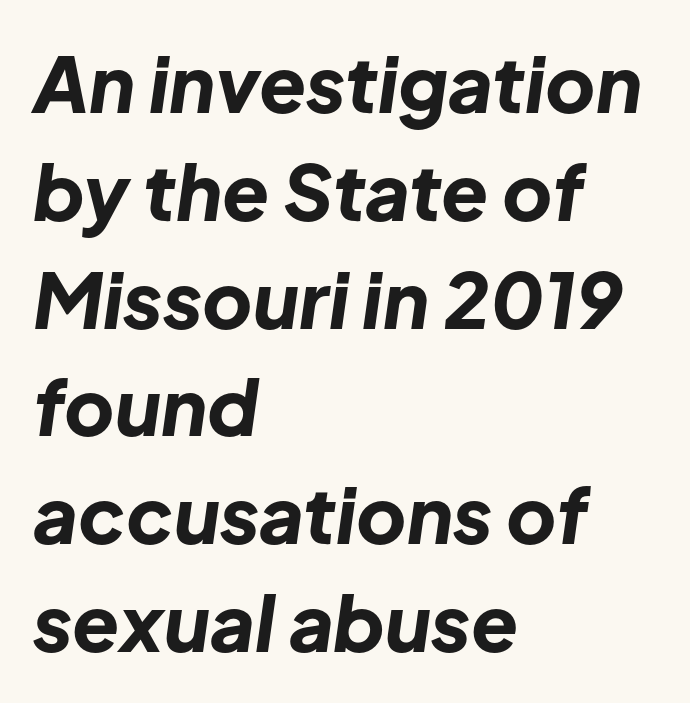
Regarding leading, the lines here are spaced in the standard way. The letters advance in unequal steps, a hallmark of proportional type. The gaps between neighbouring characters are ordinary and unremarkable. The characters look thick and weighty, a clear bold. Each line starts at the same left margin while the right side varies. Honestly, there is no underline to notice here at all.
